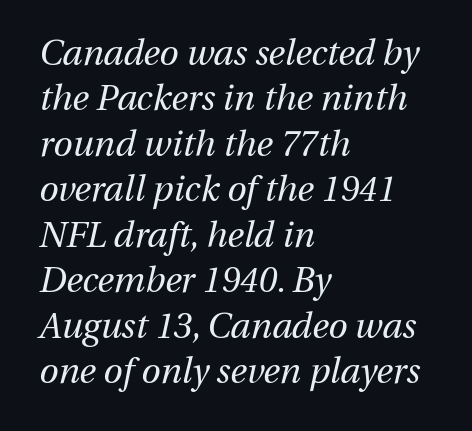
{"italic": "yes", "lean": "right", "slant_degrees": 13, "bold": "no", "weight": "regular", "width": "normal", "stroke_contrast": "medium", "x_height": "medium", "monospaced": "no", "underline": "no", "align": "left", "line_spacing": "normal", "line_spacing_ratio": 1.3, "letter_spacing": "normal", "letter_spacing_em": 0.0, "glyph_px": 35}
